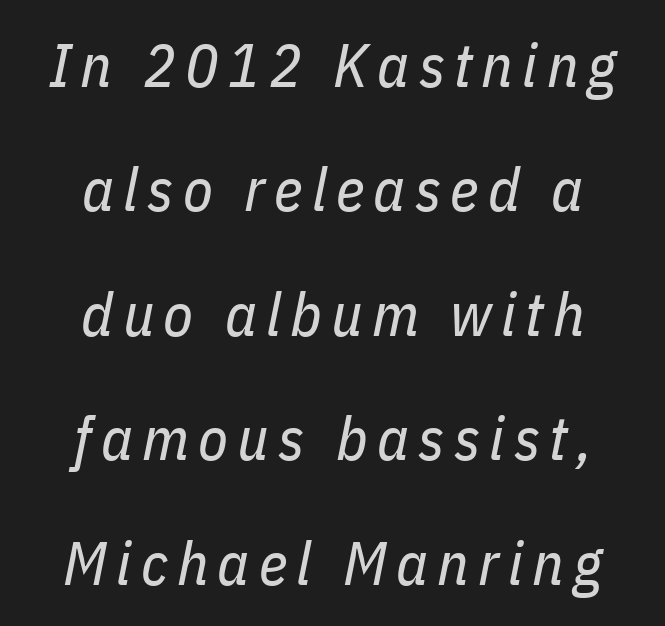
{"italic": "yes", "lean": "right", "slant_degrees": 11, "bold": "no", "weight": "regular", "width": "condensed", "stroke_contrast": "low", "x_height": "medium", "monospaced": "no", "underline": "no", "align": "center", "line_spacing": "loose", "line_spacing_ratio": 2.04, "glyph_px": 61}
